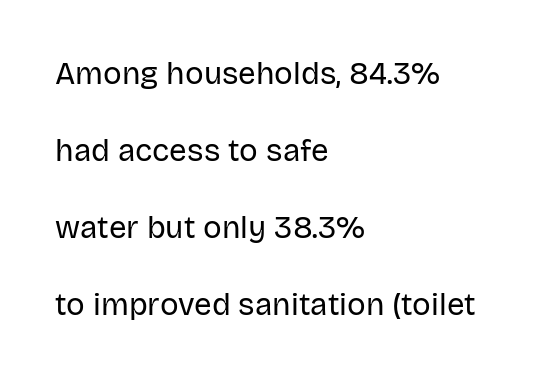
Q: Is the text bold? A: No.
Q: Is the text italic (slanted)? A: No, it is upright.
Q: Is the typeface a serif or a sans-serif typeface? A: Sans-serif.
Q: Is the text underlined? A: No.
Q: How is the paragraph aligned? A: Left-aligned.
Q: Is the spacing between letters normal or unusually wide? A: Normal.
Q: Is the spacing between lines tight, normal or loose? A: Loose.
Q: Width (condensed, normal, or wide)? A: Normal.
Q: Stroke contrast? A: Low.
Q: x-height? A: Large.
Q: Monospaced? A: No.
